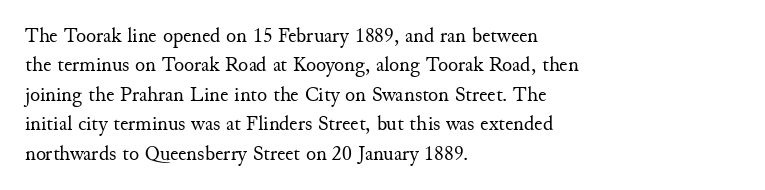
Q: Is the text bold? A: No.
Q: Is the text italic (slanted)? A: No, it is upright.
Q: Is the text underlined? A: No.
Q: How is the paragraph aligned? A: Left-aligned.
Q: Is the spacing between letters normal or unusually wide? A: Normal.
Q: Is the spacing between lines tight, normal or loose? A: Normal.
